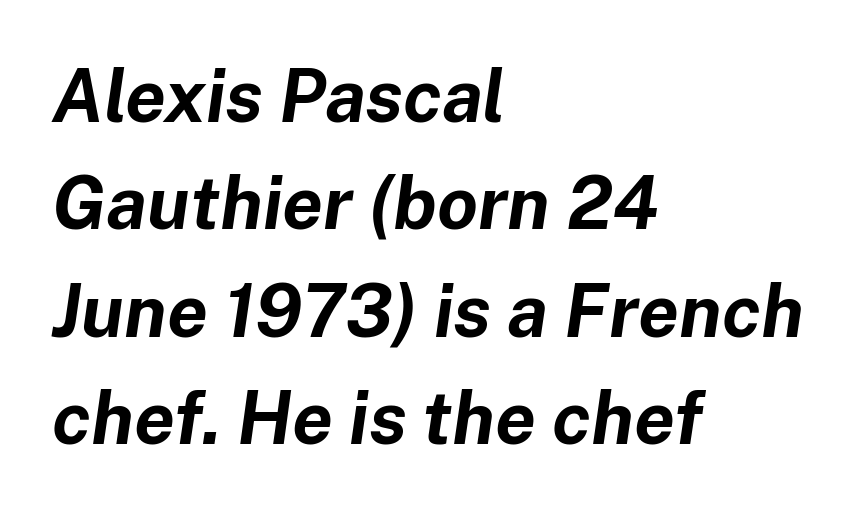
The horizontal fit of the characters is conventional and even. One-word summary of the alignment: left. The text carries the slant typical of an italic or oblique font. Each letter keeps its own natural width here, so spacing adapts to shape.
